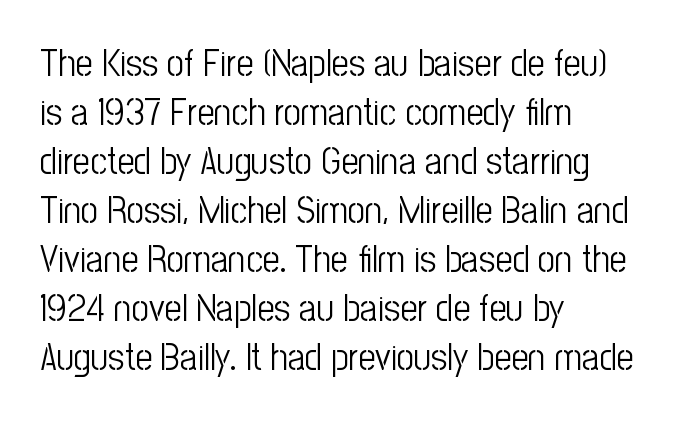
{"serif": "no", "italic": "no", "bold": "no", "weight": "light", "width": "condensed", "stroke_contrast": "low", "x_height": "medium", "monospaced": "no", "underline": "no", "align": "left", "line_spacing": "normal", "line_spacing_ratio": 1.29, "letter_spacing": "normal", "letter_spacing_em": 0.0, "glyph_px": 38}
